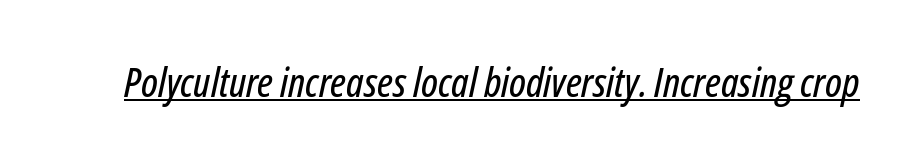
In designer terms, the underline attribute is active on this setting. The tracking reads as untouched default to a designer's eye. The rendering applies a slant to the glyphs. The face used here is proportionally spaced, like ordinary book or web type.
